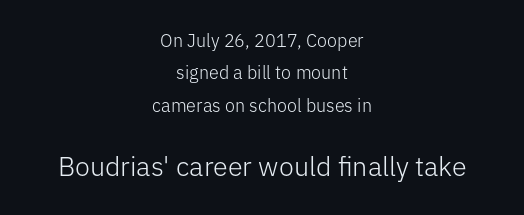
{"italic": "no", "bold": "no", "underline": "no", "align": "center", "line_spacing_ratio": 1.8, "letter_spacing": "normal", "letter_spacing_em": 0.0, "larger_block": "second", "size_ratio": 1.5, "glyph_px": 27}
